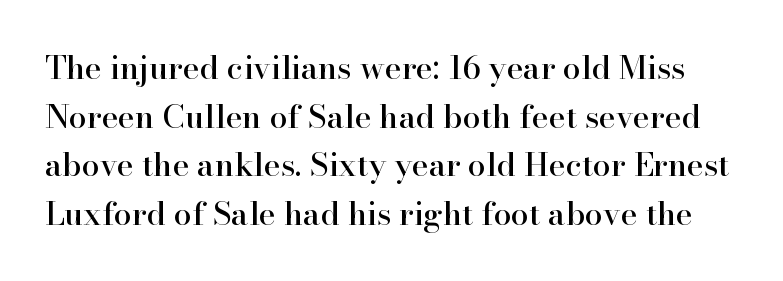
The image shows 32 px serif type, upright; set normal line spacing (1.52x), normal letter spacing, not underlined; high stroke contrast and a small x-height.
